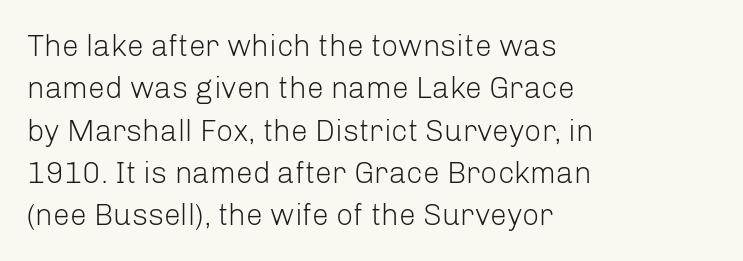
Q: Is the text bold? A: No.
Q: Is the text italic (slanted)? A: No, it is upright.
Q: Is the typeface a serif or a sans-serif typeface? A: Sans-serif.
Q: Is the text underlined? A: No.
Q: How is the paragraph aligned? A: Left-aligned.
Q: Is the spacing between letters normal or unusually wide? A: Normal.
Q: Is the spacing between lines tight, normal or loose? A: Normal.
Q: Width (condensed, normal, or wide)? A: Normal.
Q: Stroke contrast? A: Low.
Q: x-height? A: Medium.
Q: Monospaced? A: No.
